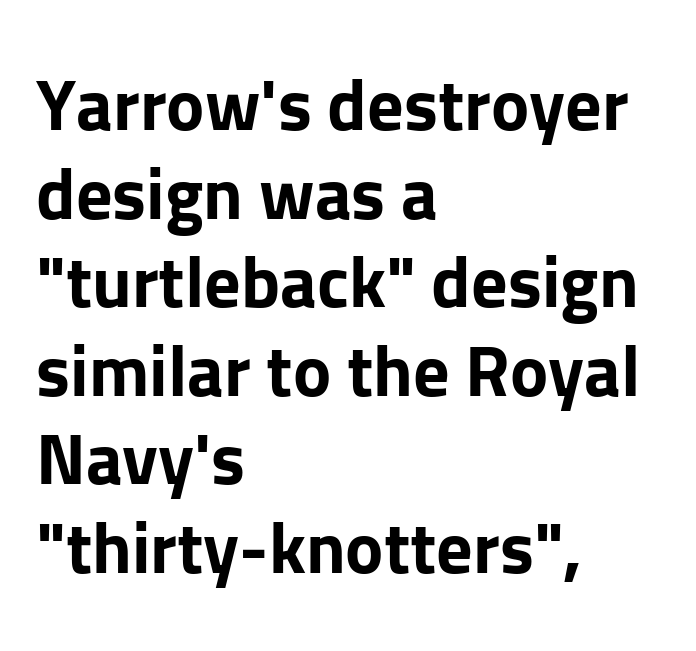
{"serif": "no", "italic": "no", "bold": "yes", "weight": "bold", "width": "normal", "stroke_contrast": "low", "x_height": "medium", "monospaced": "no", "underline": "no", "align": "left", "line_spacing_ratio": 1.23, "letter_spacing": "normal", "letter_spacing_em": 0.0, "glyph_px": 72}
